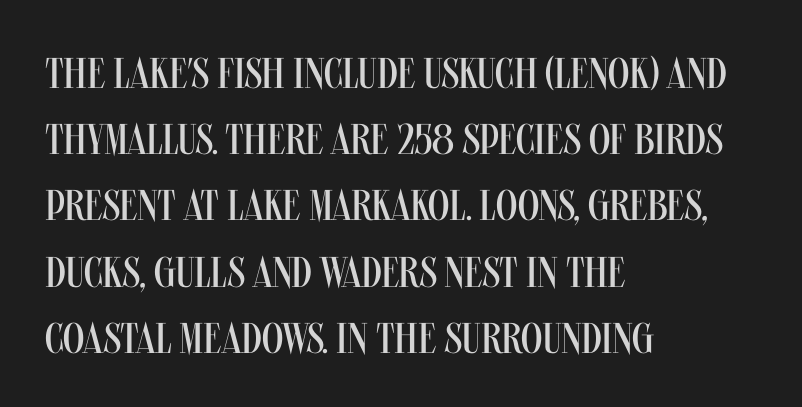
The image shows 43 px regular-weight, condensed sans-serif type, upright; set left-aligned, normal line spacing (1.54x), normal letter spacing, not underlined; medium stroke contrast and a large x-height.
